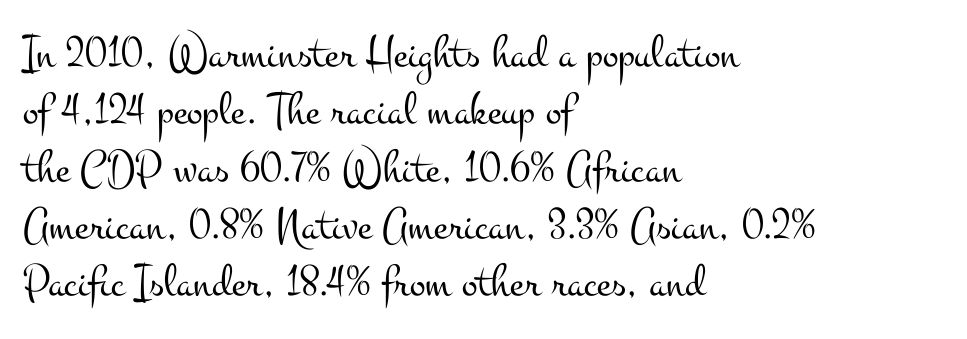
Only glyphs here, with clear space below each row. Unbolded letterforms with no extra heft. Between one letter and the next there's only the usual sliver of space. A serif font was chosen for this passage. Is this a fixed-width face? No — the glyphs have proportional, varying widths.
